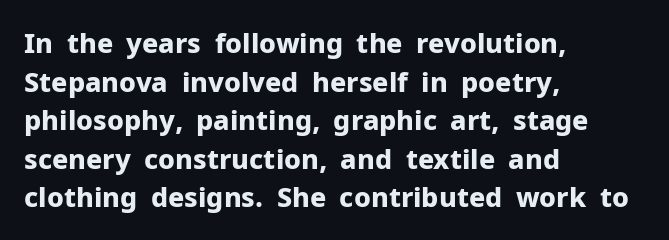
Q: Is the text bold? A: Yes.
Q: Is the text italic (slanted)? A: No, it is upright.
Q: Is the text underlined? A: No.
Q: How is the paragraph aligned? A: Left-aligned.
Q: Is the spacing between letters normal or unusually wide? A: Normal.
Q: Is the spacing between lines tight, normal or loose? A: Normal.
